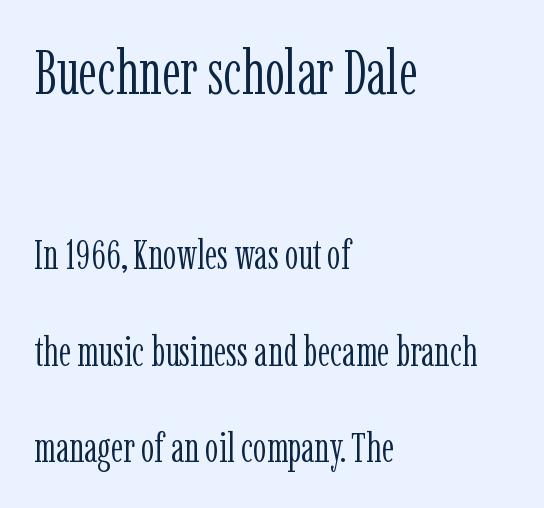
The typeface chosen for these lines features serifs. Reading down the column, the eye jumps a long way to each next line. Block one is the big one; block two sits smaller underneath. Short and long lines alike share a common starting point at left.
